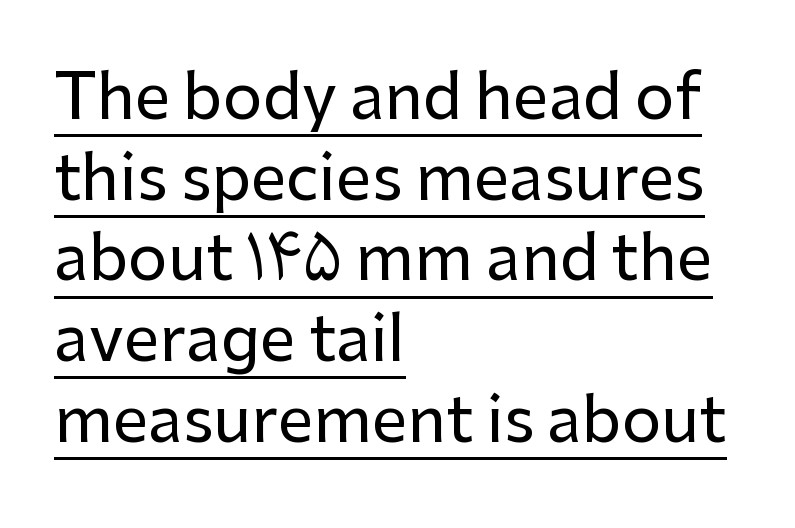
{"serif": "no", "italic": "no", "width": "normal", "stroke_contrast": "low", "x_height": "medium", "monospaced": "no", "underline": "yes", "align": "left", "line_spacing": "normal", "line_spacing_ratio": 1.28, "letter_spacing": "normal", "letter_spacing_em": 0.0, "glyph_px": 63}
